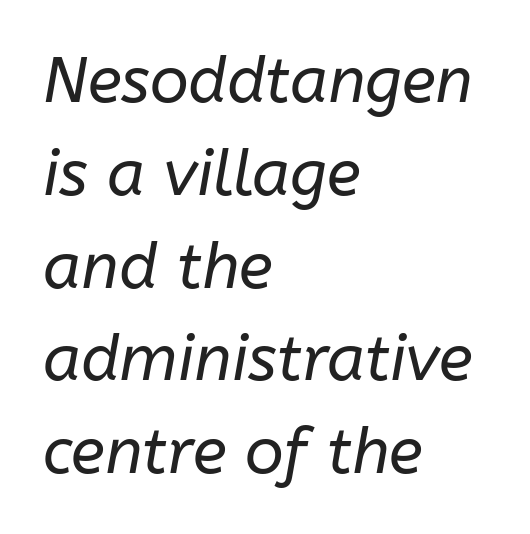
{"italic": "yes", "lean": "right", "slant_degrees": 10, "bold": "no", "weight": "regular", "width": "normal", "stroke_contrast": "low", "x_height": "medium", "monospaced": "no", "underline": "no", "align": "left", "line_spacing": "normal", "line_spacing_ratio": 1.45, "letter_spacing": "normal", "letter_spacing_em": 0.0, "glyph_px": 64}
